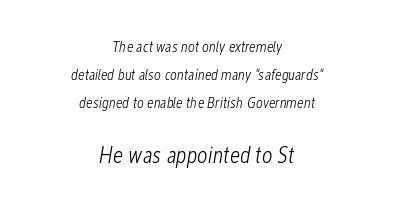
{"italic": "yes", "lean": "right", "slant_degrees": 12, "bold": "no", "underline": "no", "align": "center", "line_spacing_ratio": 1.88, "letter_spacing": "normal", "letter_spacing_em": 0.0, "larger_block": "second", "size_ratio": 1.53, "glyph_px": 23}
